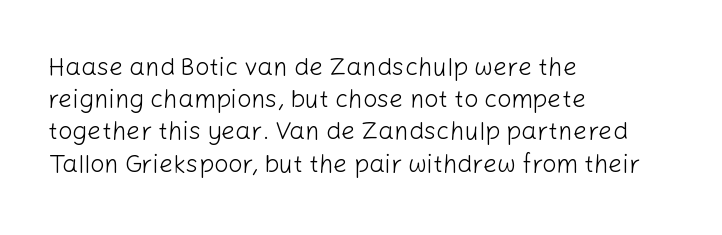
The image shows 25 px text type, upright; set left-aligned, normal line spacing (1.29x), normal letter spacing, not underlined.
